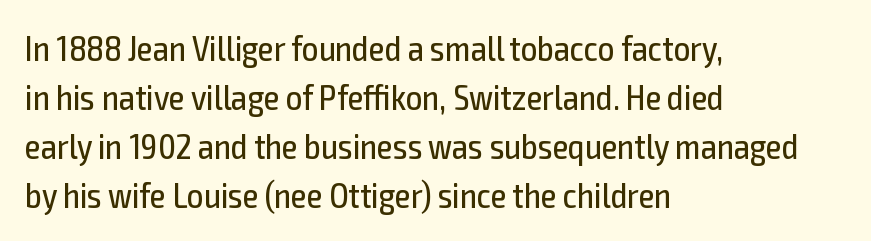
Q: Is the text bold? A: No.
Q: Is the text italic (slanted)? A: No, it is upright.
Q: Is the typeface a serif or a sans-serif typeface? A: Sans-serif.
Q: Is the text underlined? A: No.
Q: How is the paragraph aligned? A: Left-aligned.
Q: Is the spacing between letters normal or unusually wide? A: Normal.
Q: Is the spacing between lines tight, normal or loose? A: Normal.
Q: Width (condensed, normal, or wide)? A: Condensed.
Q: x-height? A: Medium.
Q: Monospaced? A: No.
